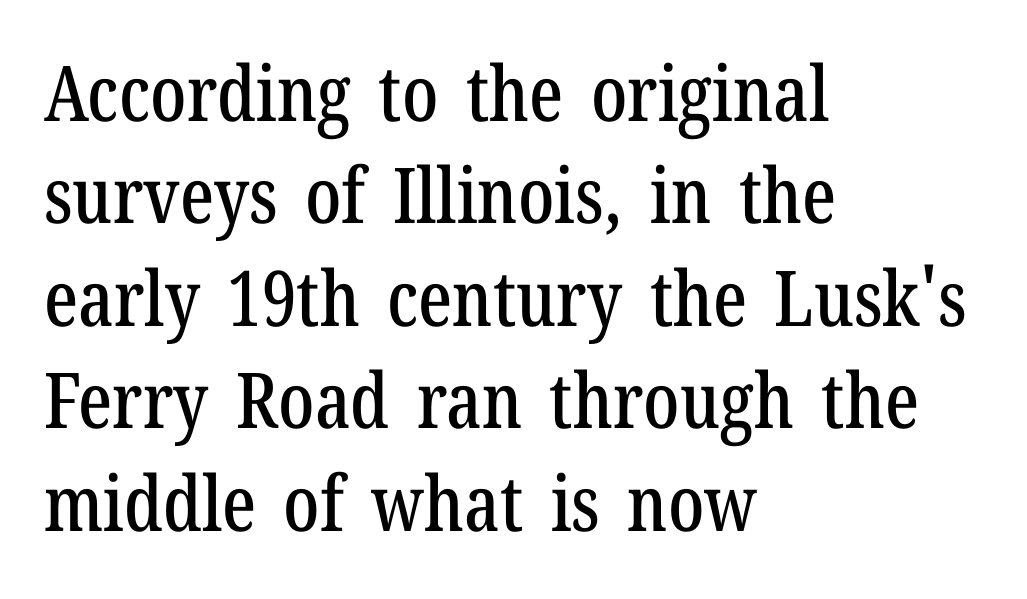
Do the letters lean? They stand straight. Each letter keeps its own natural width here, so spacing adapts to shape. No word sits above an underline. Vertically, the passage feels balanced, rows spaced as you'd expect. Are there feet on the stems? There are — it's a serif. Compared with typical body copy, the letter spacing here is the same.
